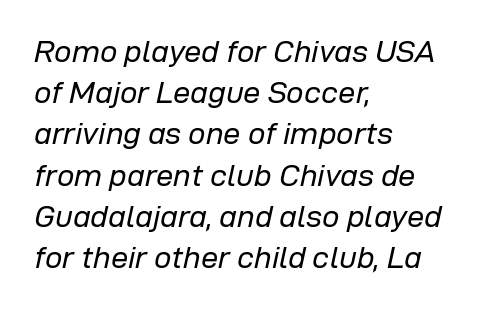
Q: Is the text bold? A: No.
Q: Is the text italic (slanted)? A: Yes, it leans right by about 12 degrees.
Q: Is the text underlined? A: No.
Q: How is the paragraph aligned? A: Left-aligned.
Q: Is the spacing between letters normal or unusually wide? A: Normal.
Q: Is the spacing between lines tight, normal or loose? A: Normal.
Q: Width (condensed, normal, or wide)? A: Normal.
Q: Stroke contrast? A: Low.
Q: x-height? A: Medium.
Q: Monospaced? A: No.
